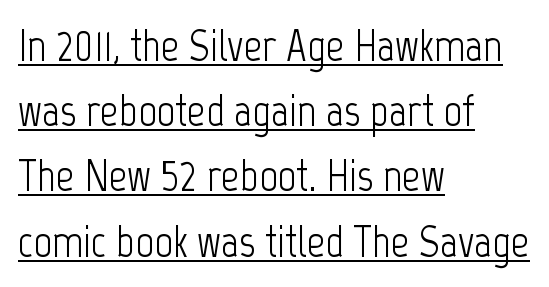
Q: Is the text bold? A: No.
Q: Is the text italic (slanted)? A: No, it is upright.
Q: Is the typeface a serif or a sans-serif typeface? A: Sans-serif.
Q: Is the text underlined? A: Yes.
Q: How is the paragraph aligned? A: Left-aligned.
Q: Is the spacing between letters normal or unusually wide? A: Normal.
Q: Is the spacing between lines tight, normal or loose? A: Normal.
Q: Width (condensed, normal, or wide)? A: Condensed.
Q: Stroke contrast? A: Low.
Q: x-height? A: Medium.
Q: Monospaced? A: No.
